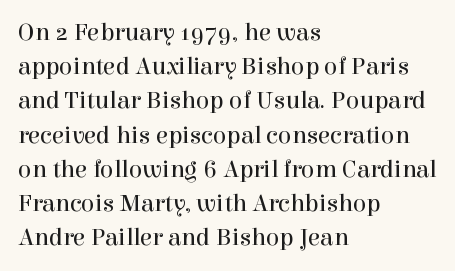
{"italic": "no", "bold": "no", "underline": "no", "align": "left", "line_spacing": "normal", "line_spacing_ratio": 1.37, "letter_spacing": "normal", "letter_spacing_em": 0.0, "glyph_px": 25}
